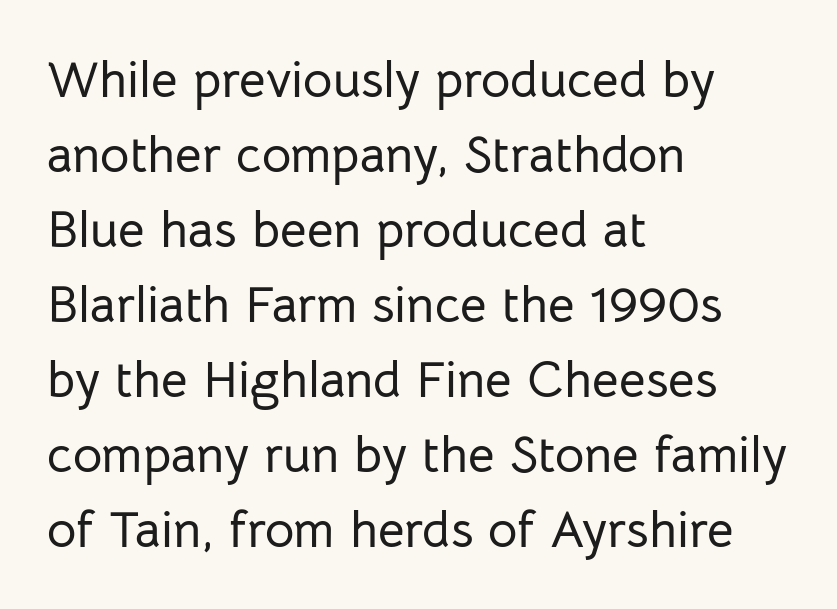
{"serif": "no", "italic": "no", "width": "normal", "stroke_contrast": "low", "x_height": "medium", "monospaced": "no", "underline": "no", "align": "left", "line_spacing": "normal", "line_spacing_ratio": 1.47, "letter_spacing": "normal", "letter_spacing_em": 0.0, "glyph_px": 51}
